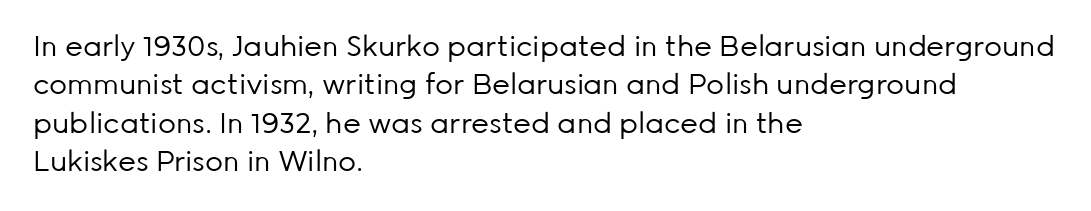
{"serif": "no", "italic": "no", "bold": "no", "weight": "regular", "width": "normal", "stroke_contrast": "low", "x_height": "medium", "monospaced": "no", "underline": "no", "align": "left", "line_spacing": "normal", "line_spacing_ratio": 1.37, "letter_spacing": "normal", "letter_spacing_em": 0.0, "glyph_px": 28}
